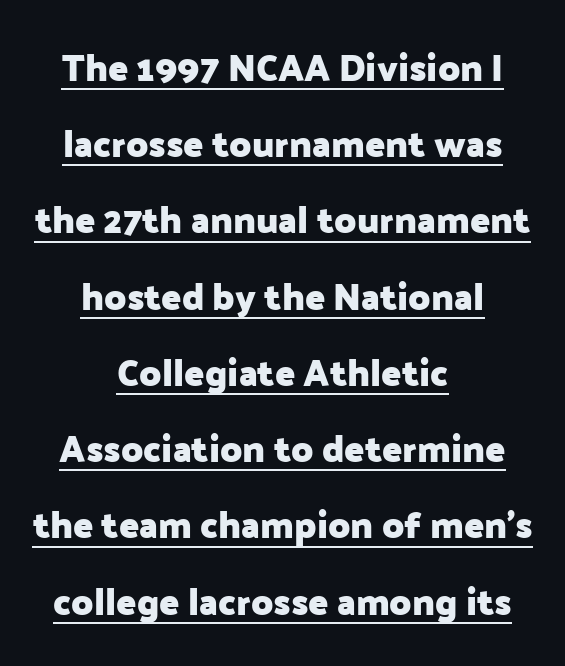
The image shows 37 px heavy sans-serif type, upright; set centered, loose line spacing (2.06x), normal letter spacing, underlined; low stroke contrast and a medium x-height.
